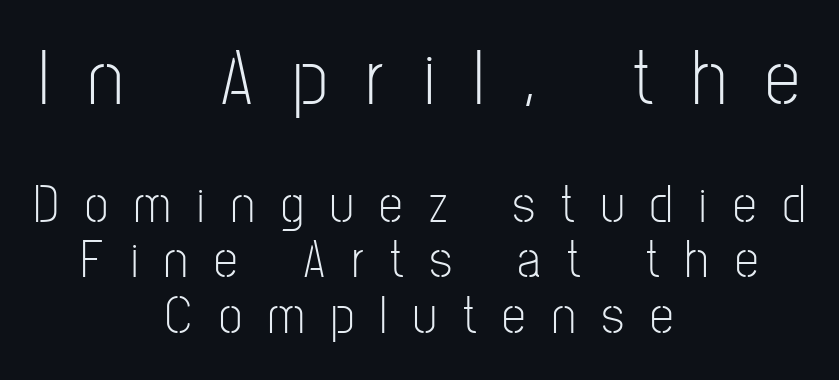
{"serif": "no", "italic": "no", "bold": "no", "weight": "light", "width": "condensed", "stroke_contrast": "low", "x_height": "medium", "monospaced": "no", "underline": "no", "align": "center", "line_spacing": "tight", "line_spacing_ratio": 1.04, "letter_spacing": "wide", "letter_spacing_em": 0.5, "larger_block": "first", "size_ratio": 1.49, "glyph_px": 79}
